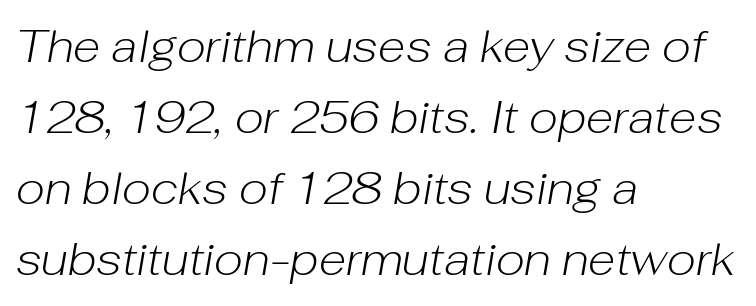
{"italic": "yes", "lean": "right", "slant_degrees": 10, "bold": "no", "weight": "light", "width": "normal", "stroke_contrast": "low", "x_height": "medium", "monospaced": "no", "underline": "no", "align": "left", "line_spacing": "normal", "line_spacing_ratio": 1.58, "letter_spacing": "normal", "letter_spacing_em": 0.0, "glyph_px": 45}
